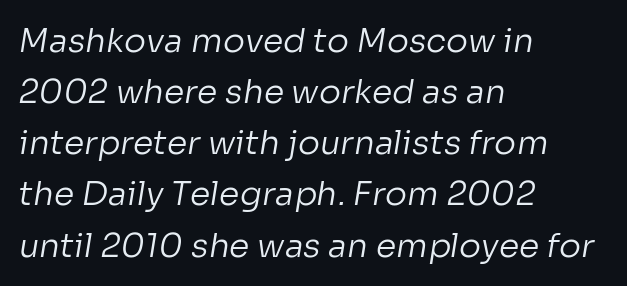
{"serif": "no", "bold": "no", "weight": "regular", "width": "normal", "stroke_contrast": "low", "x_height": "medium", "monospaced": "no", "underline": "no", "align": "left", "line_spacing": "normal", "line_spacing_ratio": 1.55, "letter_spacing": "normal", "letter_spacing_em": 0.0, "glyph_px": 33}
